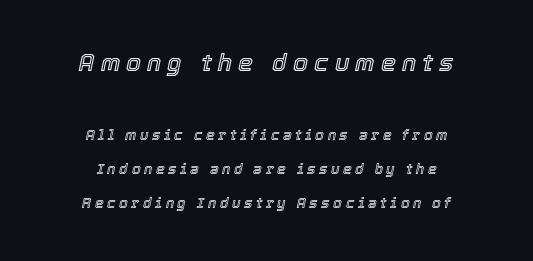
The image shows 24 px text type, italic (leaning right); set centered, loose line spacing (2.44x), unusually wide letter spacing (+0.25 em), not underlined; the first (top) block is 1.71x larger.
